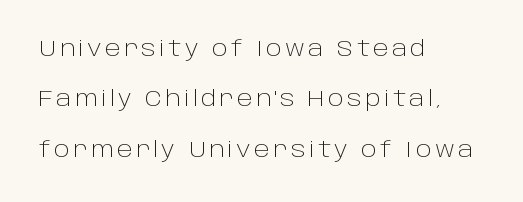
The image shows 21 px text type, upright; set left-aligned, loose line spacing (2.4x), not underlined.
